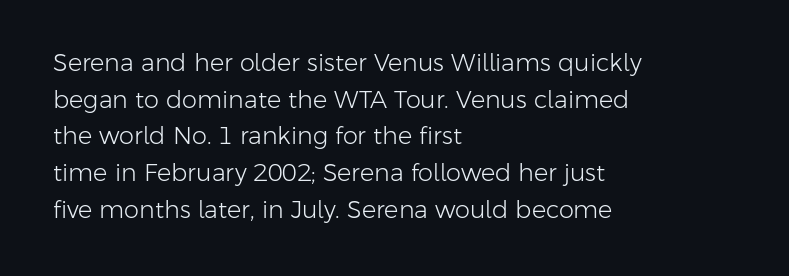
{"italic": "no", "bold": "no", "underline": "no", "align": "left", "line_spacing": "normal", "line_spacing_ratio": 1.53, "letter_spacing": "normal", "letter_spacing_em": 0.0, "glyph_px": 24}
